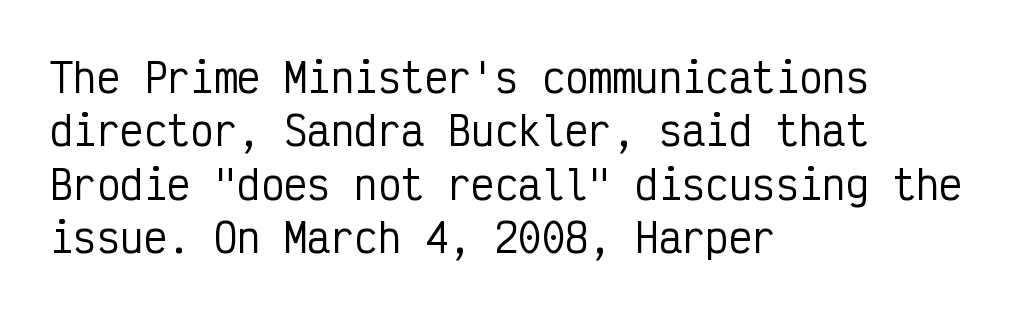
{"serif": "no", "italic": "no", "width": "condensed", "stroke_contrast": "low", "x_height": "medium", "monospaced": "yes", "underline": "no", "align": "left", "line_spacing": "normal", "line_spacing_ratio": 1.37, "letter_spacing": "normal", "letter_spacing_em": 0.0, "glyph_px": 39}
